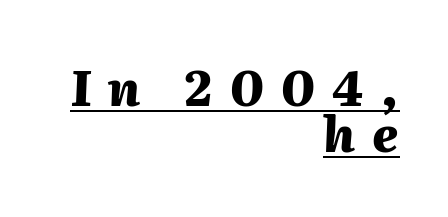
Emphasis by weight is at full strength: bold. Notice how the stems are inclined rather than vertical — that's the hallmark of italics. All the whitespace from short lines collects on the left. A typesetter would call this proportional, since set widths differ per character. This block would grow much taller if given ordinary leading; it's compressed now.
